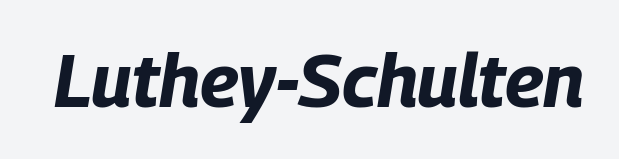
Q: Is the text bold? A: Yes.
Q: Is the text italic (slanted)? A: Yes, it leans right by about 9 degrees.
Q: Is the text underlined? A: No.
Q: Is the spacing between letters normal or unusually wide? A: Normal.
Q: Width (condensed, normal, or wide)? A: Condensed.
Q: Stroke contrast? A: Low.
Q: x-height? A: Large.
Q: Monospaced? A: No.
